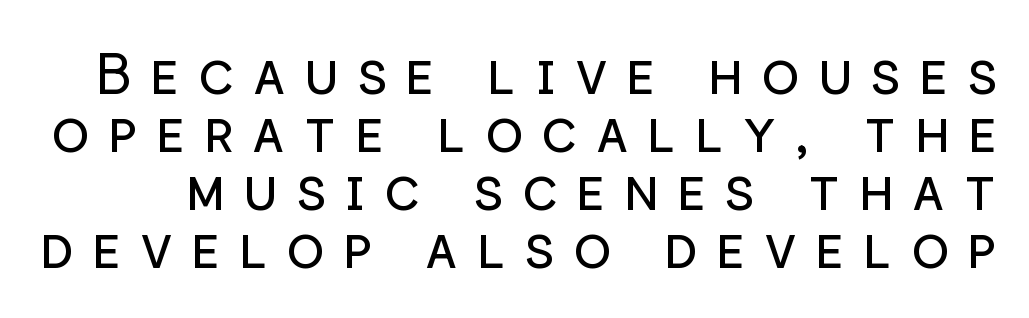
The image shows 57 px regular-weight sans-serif type, upright; set tight line spacing (1.02x), unusually wide letter spacing (+0.32 em), not underlined; low stroke contrast and a medium x-height.
